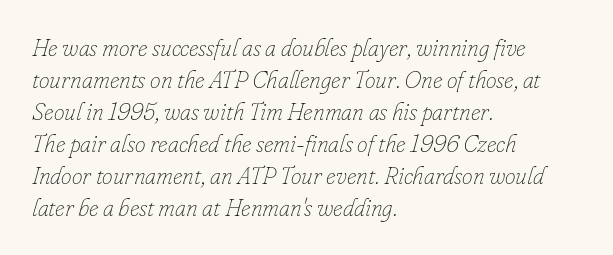
Q: Is the text bold? A: No.
Q: Is the text italic (slanted)? A: Yes, it leans right by about 16 degrees.
Q: Is the text underlined? A: No.
Q: How is the paragraph aligned? A: Left-aligned.
Q: Is the spacing between letters normal or unusually wide? A: Normal.
Q: Is the spacing between lines tight, normal or loose? A: Normal.
